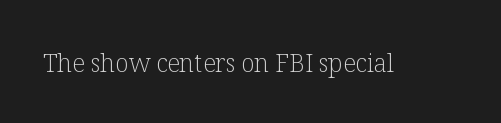
{"italic": "no", "bold": "no", "underline": "no", "letter_spacing": "normal", "letter_spacing_em": 0.0, "glyph_px": 25}
